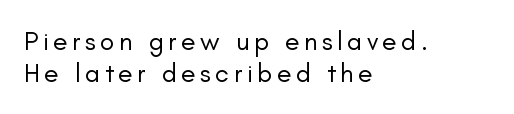
Q: Is the text bold? A: No.
Q: Is the text italic (slanted)? A: No, it is upright.
Q: Is the text underlined? A: No.
Q: How is the paragraph aligned? A: Left-aligned.
